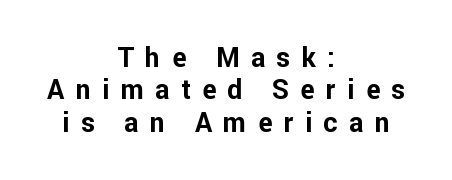
Q: Is the text bold? A: Yes.
Q: Is the text italic (slanted)? A: No, it is upright.
Q: Is the text underlined? A: No.
Q: How is the paragraph aligned? A: Centered.
Q: Is the spacing between letters normal or unusually wide? A: Unusually wide.
